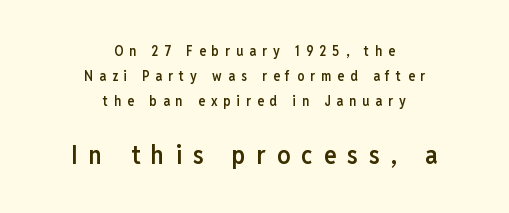
The later block is typeset at a bigger size than the earlier block. When letters stand straight like this, we call the style roman or upright. Words float on clear page, feet unadorned. Is the type bold? Partly — it's a semibold, heavier than regular but not fully bold. The lines are quadded center. The letterforms stand isolated, each surrounded by extra space.
